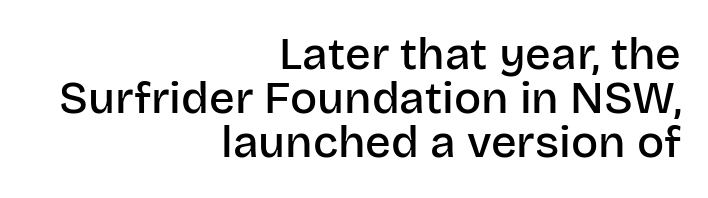
Q: Is the text bold? A: Semi-bold.
Q: Is the text italic (slanted)? A: No, it is upright.
Q: Is the typeface a serif or a sans-serif typeface? A: Sans-serif.
Q: Is the text underlined? A: No.
Q: How is the paragraph aligned? A: Right-aligned.
Q: Is the spacing between letters normal or unusually wide? A: Normal.
Q: Is the spacing between lines tight, normal or loose? A: Tight.
Q: Width (condensed, normal, or wide)? A: Normal.
Q: Stroke contrast? A: Low.
Q: x-height? A: Large.
Q: Monospaced? A: No.
